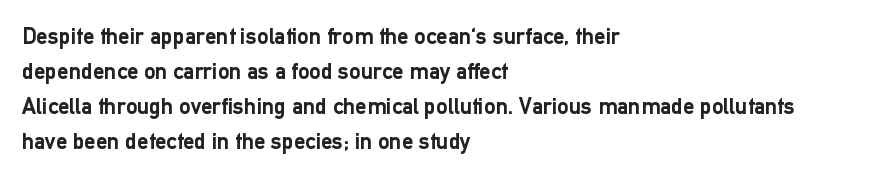
{"italic": "no", "bold": "yes", "underline": "no", "align": "left", "line_spacing": "normal", "line_spacing_ratio": 1.52, "letter_spacing": "normal", "letter_spacing_em": 0.0, "glyph_px": 23}
